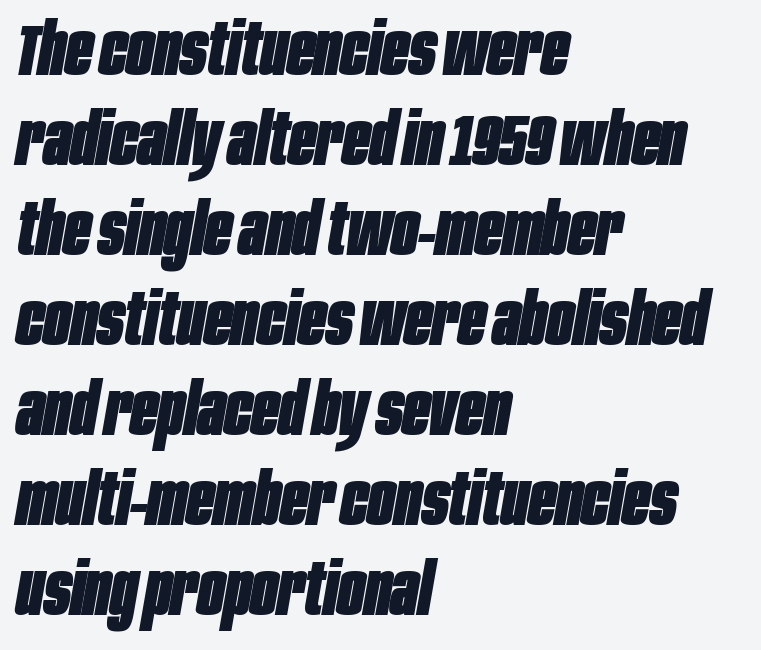
Q: Is the text bold? A: Yes.
Q: Is the text italic (slanted)? A: Yes, it leans right by about 10 degrees.
Q: Is the text underlined? A: No.
Q: How is the paragraph aligned? A: Left-aligned.
Q: Is the spacing between letters normal or unusually wide? A: Normal.
Q: Is the spacing between lines tight, normal or loose? A: Normal.
Q: Width (condensed, normal, or wide)? A: Condensed.
Q: Stroke contrast? A: Low.
Q: x-height? A: Large.
Q: Monospaced? A: No.
